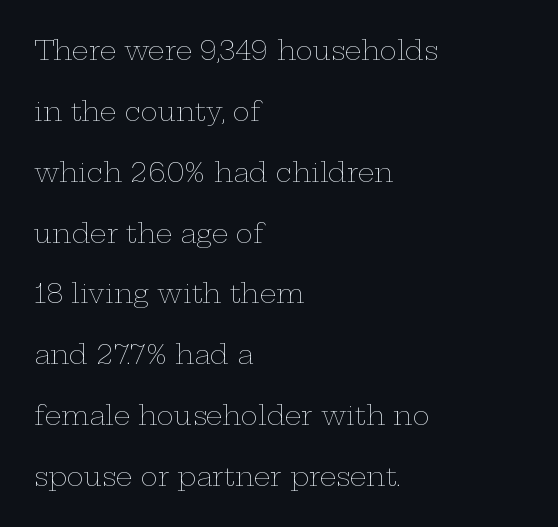
{"italic": "no", "bold": "no", "underline": "no", "align": "left", "line_spacing": "loose", "line_spacing_ratio": 2.34, "letter_spacing": "normal", "letter_spacing_em": 0.0, "glyph_px": 26}
